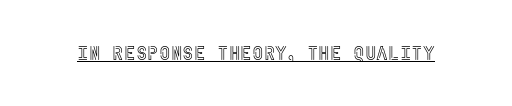
Q: Is the text italic (slanted)? A: No, it is upright.
Q: Is the text underlined? A: Yes.
Q: Is the spacing between letters normal or unusually wide? A: Normal.
